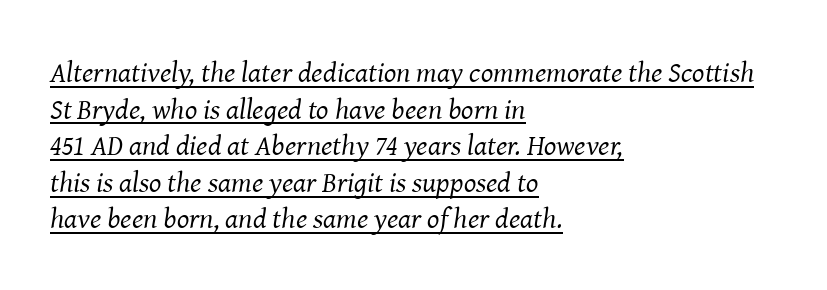
The font family rendered here belongs to the serif group. This rendering uses left alignment, leaving the right contour irregular. Looks like regular typesetting: each glyph gets only the width it needs. The tracking reads as untouched default to a designer's eye.
